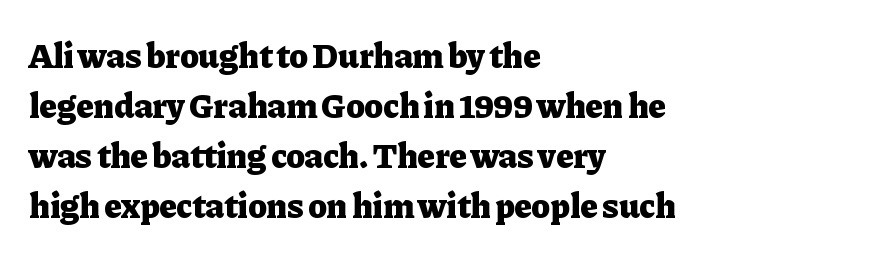
The image shows 35 px heavy serif type, upright; set left-aligned, normal line spacing (1.43x), normal letter spacing, not underlined; low stroke contrast and a medium x-height.
